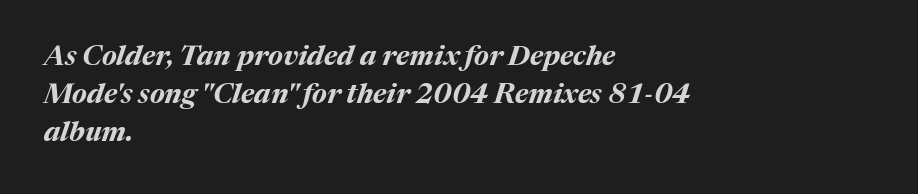
The image shows 28 px bold type, italic (leaning right); set left-aligned, normal line spacing (1.36x), normal letter spacing, not underlined; medium stroke contrast and a medium x-height.
